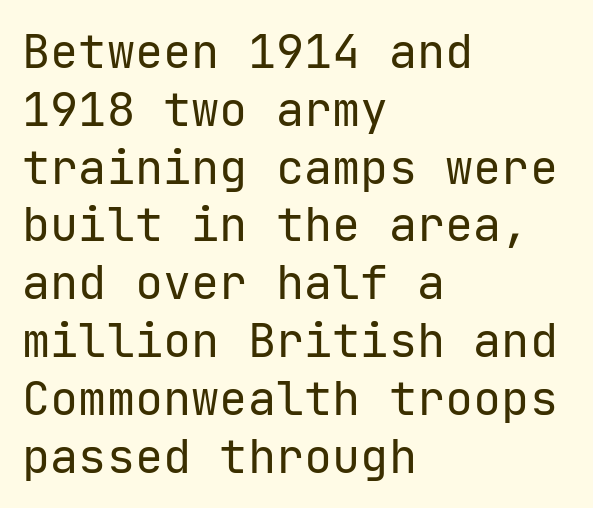
The image shows 47 px regular-weight sans-serif type, upright, monospaced; set left-aligned, line spacing 1.23x, normal letter spacing, not underlined; low stroke contrast and a medium x-height.
